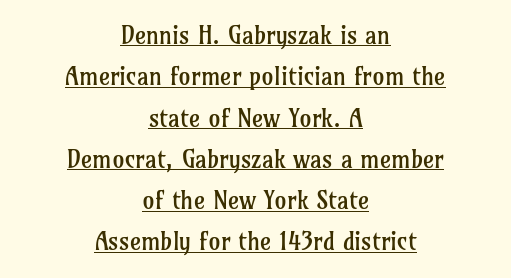
The image shows 24 px text type, upright; set centered, line spacing 1.72x, normal letter spacing, underlined.
